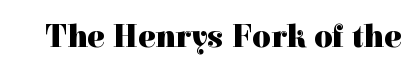
The image shows 32 px heavy serif type, upright; set normal letter spacing, not underlined; a medium x-height.
